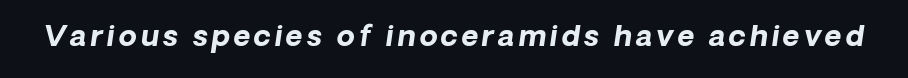
Weight check: bold — yes, fully. Think of a printed novel: that variable character pitch is what you see here. The passage shown leans; its letterforms are oblique. The strip under each line holds only bare page.
